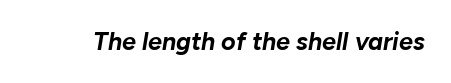
The image shows 25 px bold type, italic (leaning right); set normal letter spacing, not underlined.
